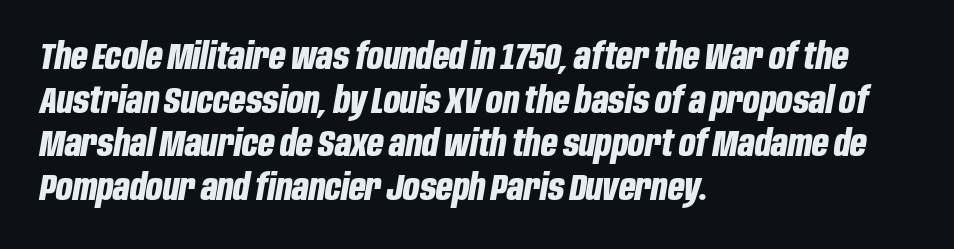
Q: Is the text bold? A: Yes.
Q: Is the text italic (slanted)? A: Yes, it leans right by about 10 degrees.
Q: Is the text underlined? A: No.
Q: How is the paragraph aligned? A: Left-aligned.
Q: Is the spacing between letters normal or unusually wide? A: Normal.
Q: Width (condensed, normal, or wide)? A: Condensed.
Q: Stroke contrast? A: Low.
Q: x-height? A: Large.
Q: Monospaced? A: No.
